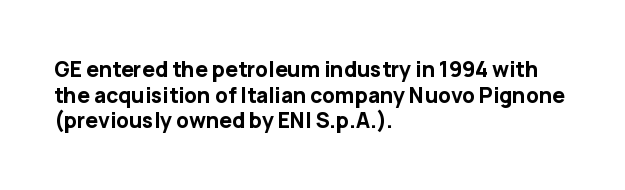
The image shows 21 px bold type, upright; set left-aligned, line spacing 1.22x, normal letter spacing, not underlined.
